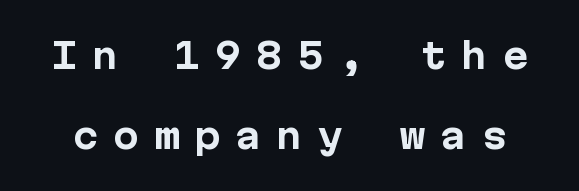
Q: Is the text bold? A: Yes.
Q: Is the text italic (slanted)? A: No, it is upright.
Q: Is the typeface a serif or a sans-serif typeface? A: Sans-serif.
Q: Is the text underlined? A: No.
Q: Is the spacing between letters normal or unusually wide? A: Unusually wide.
Q: Is the spacing between lines tight, normal or loose? A: Loose.
Q: Width (condensed, normal, or wide)? A: Normal.
Q: Stroke contrast? A: Low.
Q: x-height? A: Medium.
